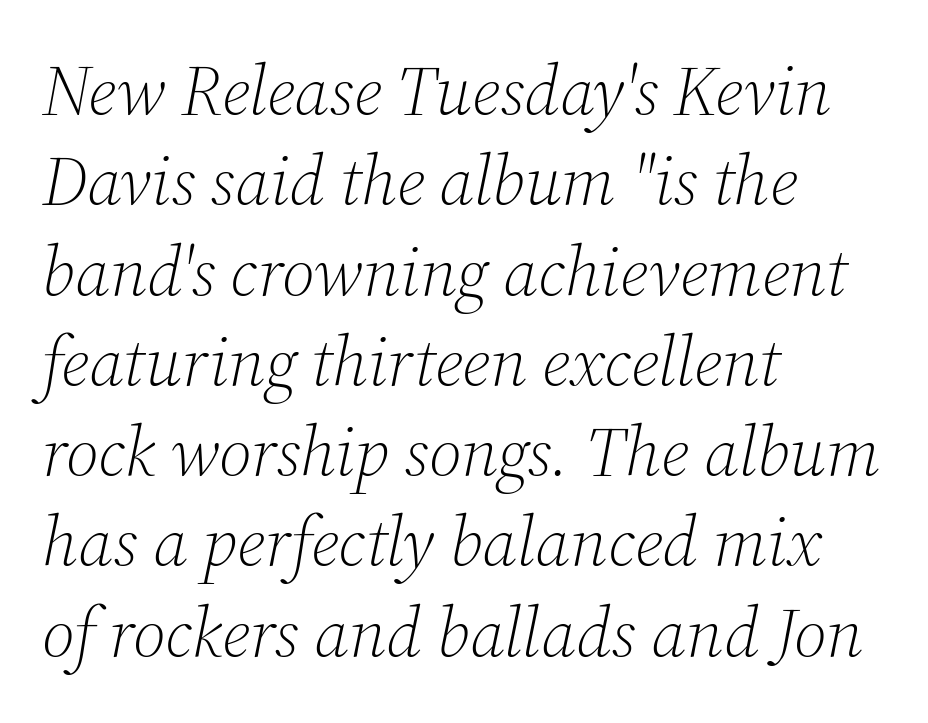
The image shows 70 px light serif type, italic (leaning right); set left-aligned, normal line spacing (1.29x), normal letter spacing, not underlined; medium stroke contrast and a medium x-height.
